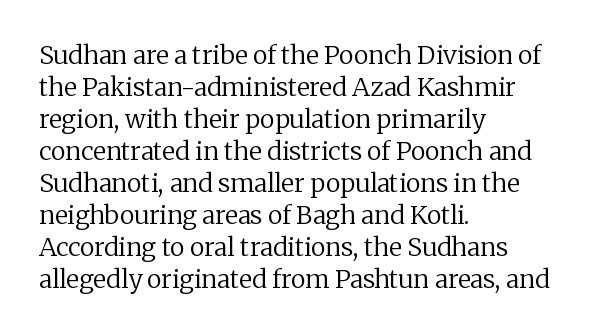
Q: Is the text bold? A: No.
Q: Is the text italic (slanted)? A: No, it is upright.
Q: Is the text underlined? A: No.
Q: How is the paragraph aligned? A: Left-aligned.
Q: Is the spacing between letters normal or unusually wide? A: Normal.
Q: Is the spacing between lines tight, normal or loose? A: Normal.
